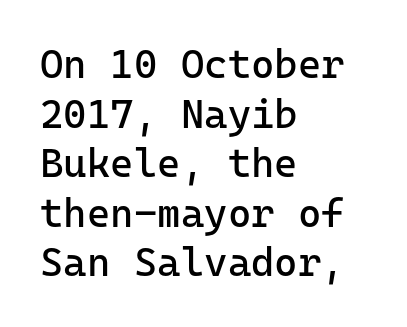
The image shows 40 px regular-weight sans-serif type, upright, monospaced; set left-aligned, line spacing 1.24x, normal letter spacing, not underlined; low stroke contrast and a medium x-height.
